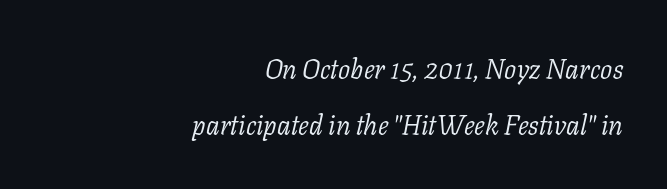
Q: Is the text bold? A: No.
Q: Is the text italic (slanted)? A: Yes, it leans right by about 11 degrees.
Q: Is the text underlined? A: No.
Q: How is the paragraph aligned? A: Right-aligned.
Q: Is the spacing between letters normal or unusually wide? A: Normal.
Q: Is the spacing between lines tight, normal or loose? A: Loose.
